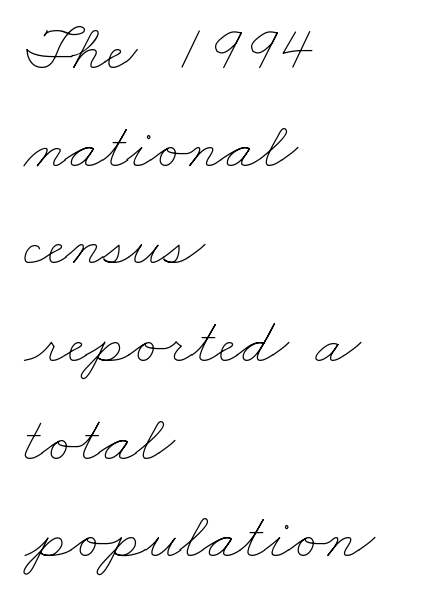
Q: Is the text bold? A: No.
Q: Is the text underlined? A: No.
Q: How is the paragraph aligned? A: Left-aligned.
Q: Is the spacing between letters normal or unusually wide? A: Normal.
Q: Is the spacing between lines tight, normal or loose? A: Normal.
Q: Width (condensed, normal, or wide)? A: Wide.
Q: Stroke contrast? A: Low.
Q: x-height? A: Small.
Q: Monospaced? A: No.
